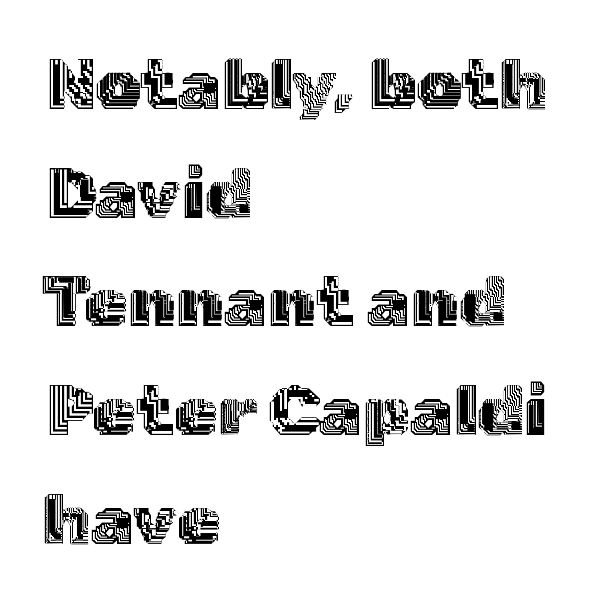
{"italic": "no", "width": "normal", "x_height": "medium", "monospaced": "no", "underline": "no", "align": "left", "line_spacing": "normal", "line_spacing_ratio": 1.53, "letter_spacing": "normal", "letter_spacing_em": 0.0, "glyph_px": 71}
